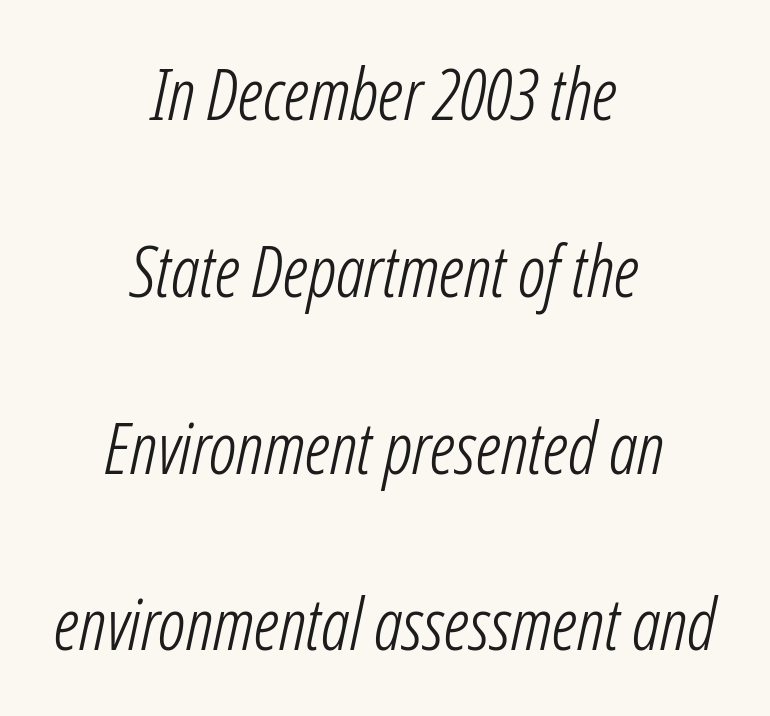
The image shows 71 px light, condensed type, italic (leaning right); set centered, loose line spacing (2.49x), normal letter spacing, not underlined; low stroke contrast and a medium x-height.
